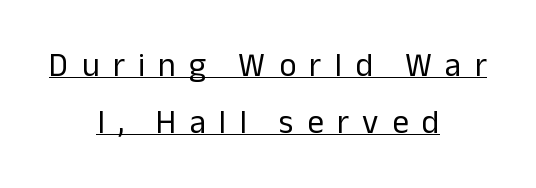
{"serif": "no", "italic": "no", "bold": "no", "weight": "regular", "width": "normal", "stroke_contrast": "low", "x_height": "medium", "monospaced": "no", "underline": "yes", "align": "center", "line_spacing_ratio": 1.72, "letter_spacing": "wide", "letter_spacing_em": 0.4, "glyph_px": 33}
